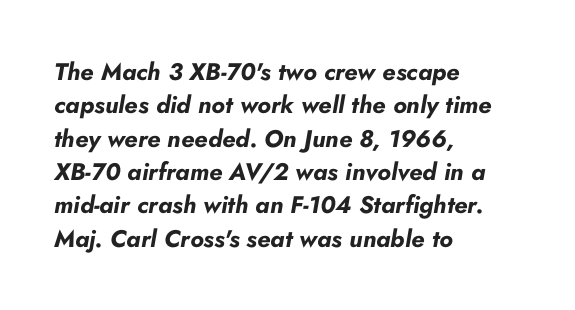
Inter-character spacing is left at the font's built-in metrics. Normally led — the rows are evenly, conventionally spaced. The axis of the letterforms is tilted away from vertical. The paragraph has a hard left edge and a soft right edge.
